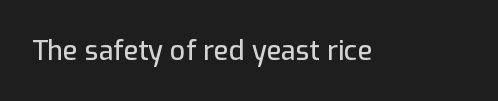
The image shows 27 px text type, upright; set normal letter spacing, not underlined.
